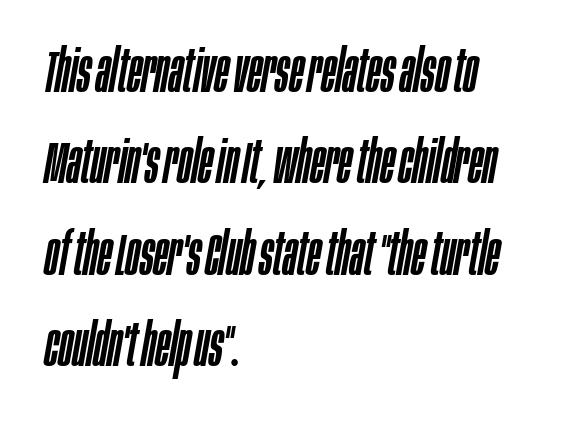
Q: Is the text italic (slanted)? A: Yes, it leans right by about 10 degrees.
Q: Is the text underlined? A: No.
Q: How is the paragraph aligned? A: Left-aligned.
Q: Is the spacing between letters normal or unusually wide? A: Normal.
Q: Is the spacing between lines tight, normal or loose? A: Normal.
Q: Width (condensed, normal, or wide)? A: Condensed.
Q: Stroke contrast? A: Low.
Q: x-height? A: Large.
Q: Monospaced? A: No.
